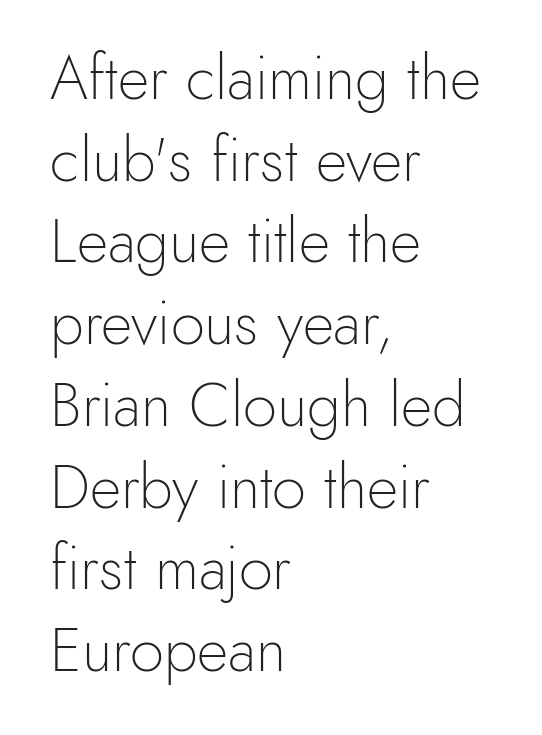
The image shows 61 px light sans-serif type, upright; set left-aligned, normal line spacing (1.34x), normal letter spacing, not underlined; a small x-height.
